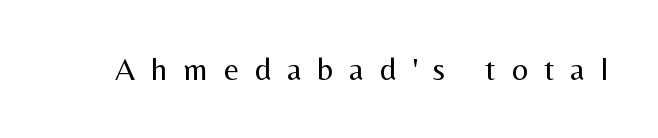
{"serif": "no", "italic": "no", "bold": "no", "weight": "regular", "width": "normal", "stroke_contrast": "medium", "x_height": "medium", "monospaced": "no", "underline": "no", "letter_spacing": "wide", "letter_spacing_em": 0.5, "glyph_px": 32}
